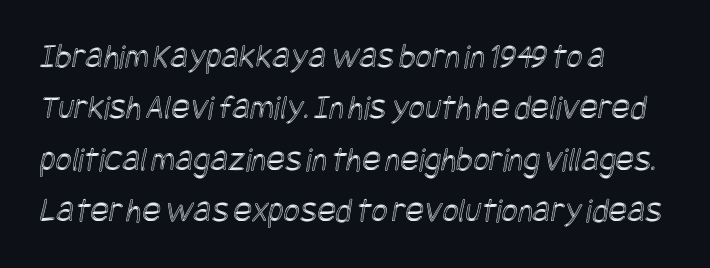
A student would call this left alignment; a typographer would say flush left, rag right. The gap between lines stays unmarked. Look at the tracking — it's just the regular setting, nothing added. Rows of type keep a routine distance in the vertical direction.
